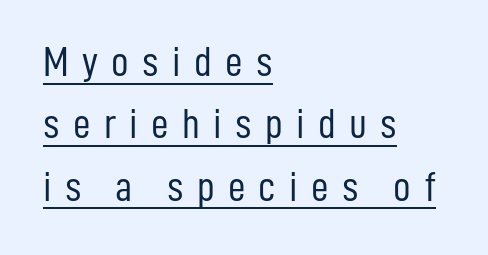
A typographer would call this underscored text. No italicization has been applied; the sample stays upright. Letters have the restrained weight of plain body copy at most. The typesetter chose a ragged-right arrangement here. Grotesque or geometric, the face here clearly has no serifs. These lines have a slow, spaced-out rhythm from letter to letter.
